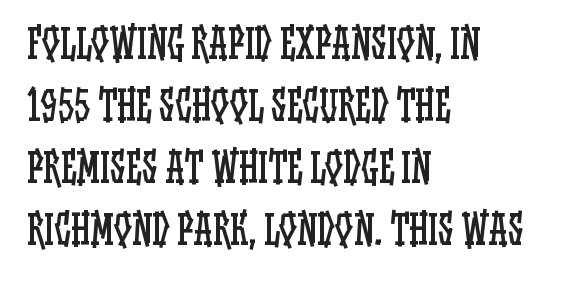
Q: Is the text bold? A: No.
Q: Is the text italic (slanted)? A: No, it is upright.
Q: Is the text underlined? A: No.
Q: How is the paragraph aligned? A: Left-aligned.
Q: Is the spacing between letters normal or unusually wide? A: Normal.
Q: Is the spacing between lines tight, normal or loose? A: Normal.
Q: Width (condensed, normal, or wide)? A: Condensed.
Q: Stroke contrast? A: Low.
Q: x-height? A: Large.
Q: Monospaced? A: No.
